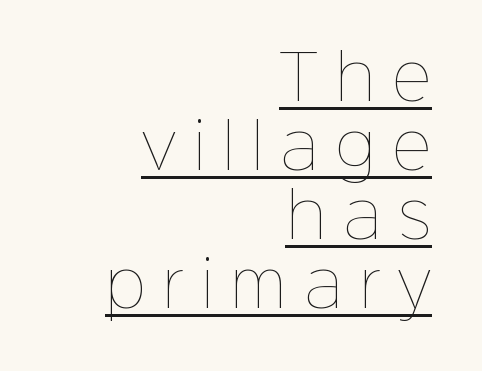
This rendering widens character spacing well past its baseline value. Check the space under the baseline: a stroke is drawn there. A light-to-regular cut is what we see here. These lines huddle together more closely than default settings would place them. Caption: multi-line text, flush right, ragged left.
